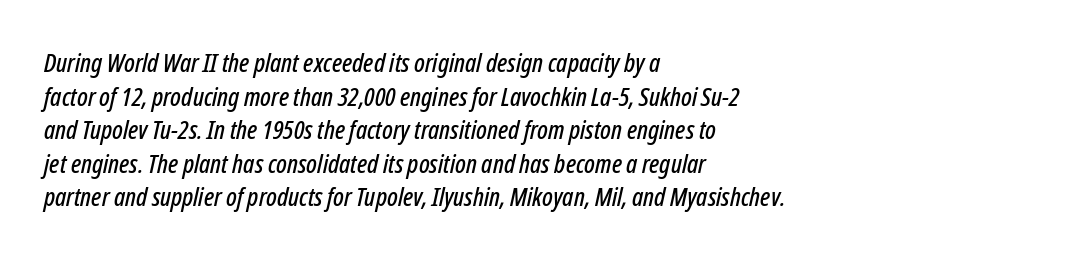
{"italic": "yes", "lean": "right", "slant_degrees": 12, "underline": "no", "align": "left", "line_spacing": "normal", "line_spacing_ratio": 1.29, "letter_spacing": "normal", "letter_spacing_em": 0.0, "glyph_px": 26}
